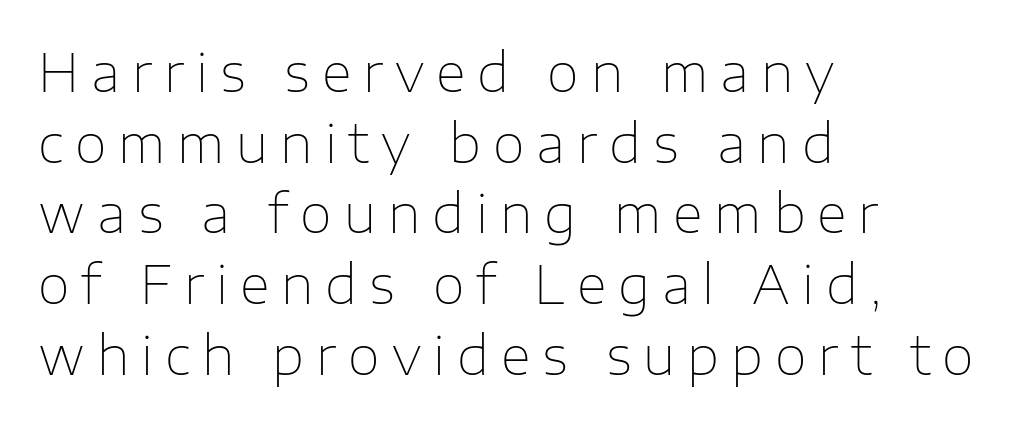
{"serif": "no", "italic": "no", "bold": "no", "weight": "thin", "width": "normal", "stroke_contrast": "low", "x_height": "medium", "monospaced": "no", "underline": "no", "align": "left", "line_spacing": "normal", "line_spacing_ratio": 1.36, "letter_spacing": "wide", "letter_spacing_em": 0.23, "glyph_px": 52}
